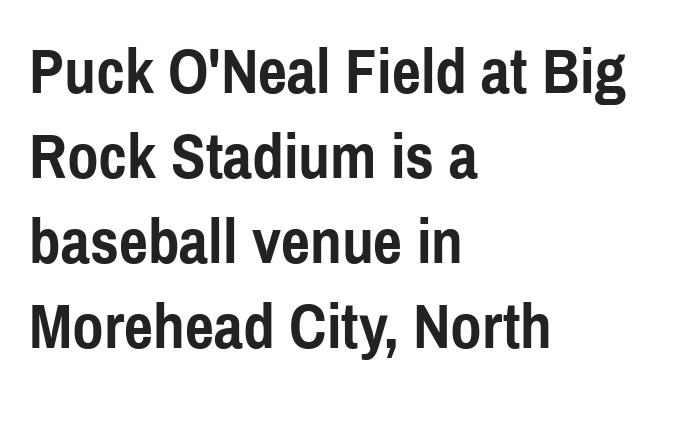
{"serif": "no", "italic": "no", "bold": "yes", "weight": "semibold", "width": "condensed", "x_height": "medium", "monospaced": "no", "underline": "no", "align": "left", "line_spacing": "normal", "line_spacing_ratio": 1.33, "letter_spacing": "normal", "letter_spacing_em": 0.0, "glyph_px": 64}
